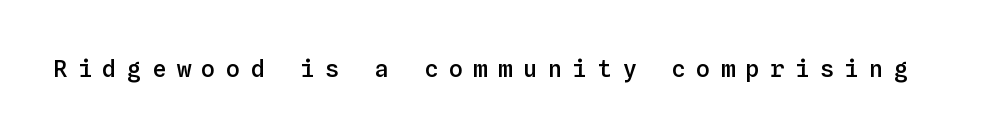
The type is letterspaced generously, with wide tracking. The string is rendered with underlining switched off. The face used here is a semibold: visibly heavier than regular, lighter than bold. Characters remain perfectly vertical along every line.
